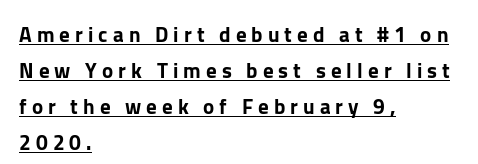
The lines in this sample share a left origin and differ only in where they stop. Caption: lettering with a line underneath. Ordinary non-slanted type is in use. Display-style spreading of the glyphs; the letterfit is very open.
